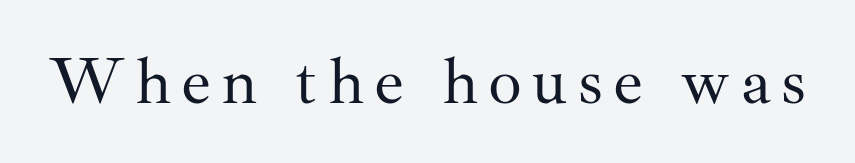
The image shows 67 px regular-weight serif type, upright; set not underlined; medium stroke contrast and a small x-height.
